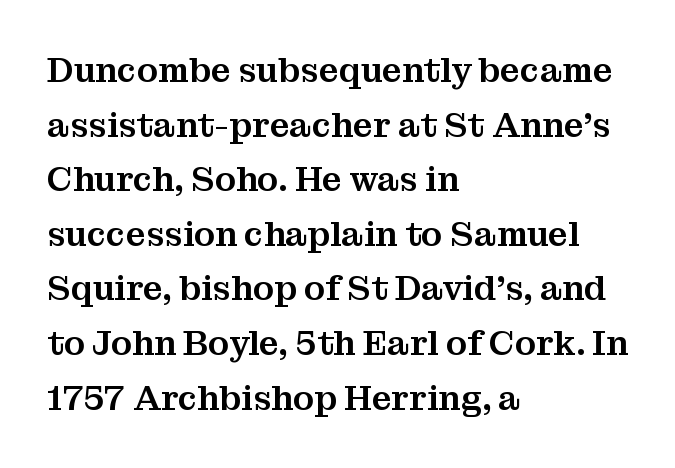
Q: Is the text italic (slanted)? A: No, it is upright.
Q: Is the typeface a serif or a sans-serif typeface? A: Serif.
Q: Is the text underlined? A: No.
Q: How is the paragraph aligned? A: Left-aligned.
Q: Is the spacing between letters normal or unusually wide? A: Normal.
Q: Is the spacing between lines tight, normal or loose? A: Normal.
Q: Width (condensed, normal, or wide)? A: Normal.
Q: Stroke contrast? A: Medium.
Q: x-height? A: Medium.
Q: Monospaced? A: No.
